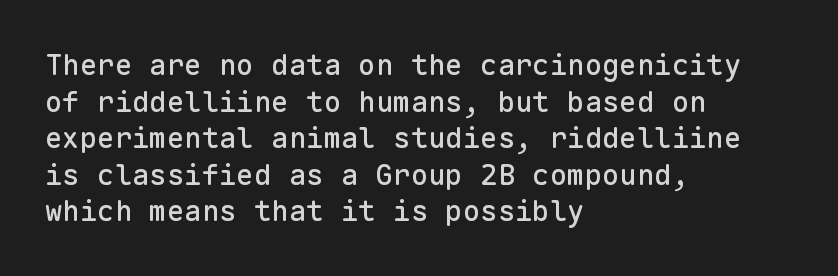
The image shows 29 px sans-serif type, upright, monospaced; set left-aligned, normal line spacing (1.26x), normal letter spacing, not underlined; low stroke contrast and a medium x-height.
